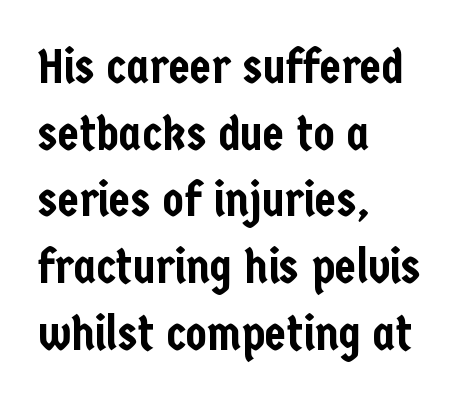
In terms of letterspacing, this is plain default setting. The paragraph has a hard left edge and a soft right edge. Each new line begins a customary step beneath the previous one. If you drew a line through each stem, it would be perfectly vertical. The designer went with a sans here, leaving each stem footless. Is this a fixed-width face? No — the glyphs have proportional, varying widths.
